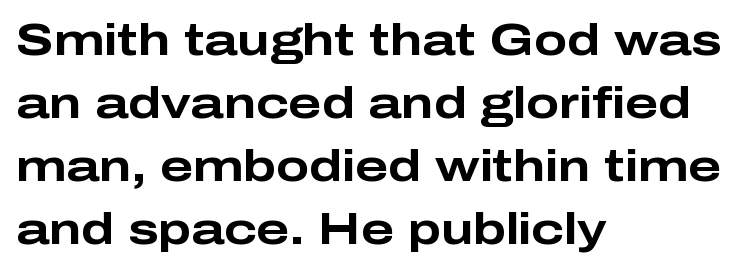
Q: Is the text bold? A: Yes.
Q: Is the text italic (slanted)? A: No, it is upright.
Q: Is the typeface a serif or a sans-serif typeface? A: Sans-serif.
Q: Is the text underlined? A: No.
Q: How is the paragraph aligned? A: Left-aligned.
Q: Is the spacing between letters normal or unusually wide? A: Normal.
Q: Is the spacing between lines tight, normal or loose? A: Normal.
Q: Width (condensed, normal, or wide)? A: Wide.
Q: Stroke contrast? A: Low.
Q: x-height? A: Medium.
Q: Monospaced? A: No.
